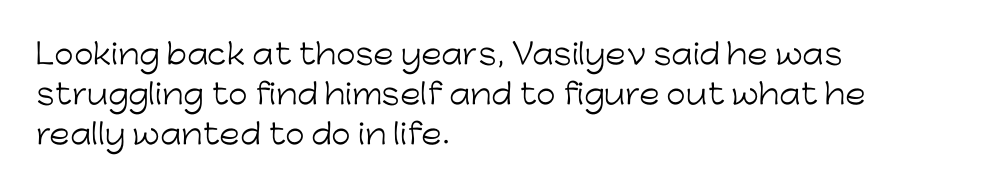
Upright lettering throughout. Compared with a centered layout, this one pins lines to the left instead. The line texture is even and compact thanks to regular tracking. Look at the bottom of the vertical strokes: they stop flat, with no serifs. The face used here is proportionally spaced, like ordinary book or web type. Summary of weight: not heavy and not bold.
